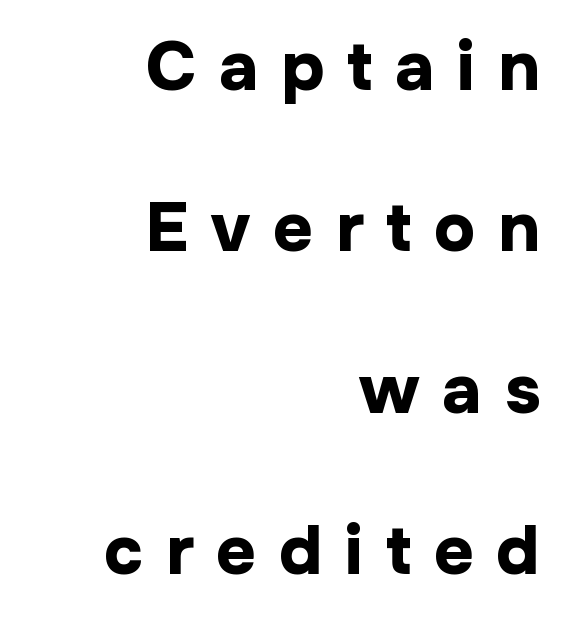
Alignment: flush right. Notice how the stems are strictly vertical — no italics here. The line-height multiplier appears high, well above default. Classification — sans serif. These words are printed bold, with thick strokes throughout.
